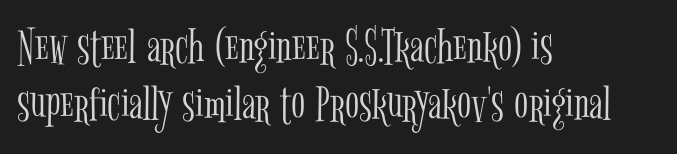
{"serif": "yes", "italic": "no", "bold": "no", "weight": "light", "width": "condensed", "stroke_contrast": "low", "x_height": "medium", "monospaced": "no", "underline": "no", "align": "left", "line_spacing": "tight", "line_spacing_ratio": 1.1, "letter_spacing": "normal", "letter_spacing_em": 0.0, "glyph_px": 52}
